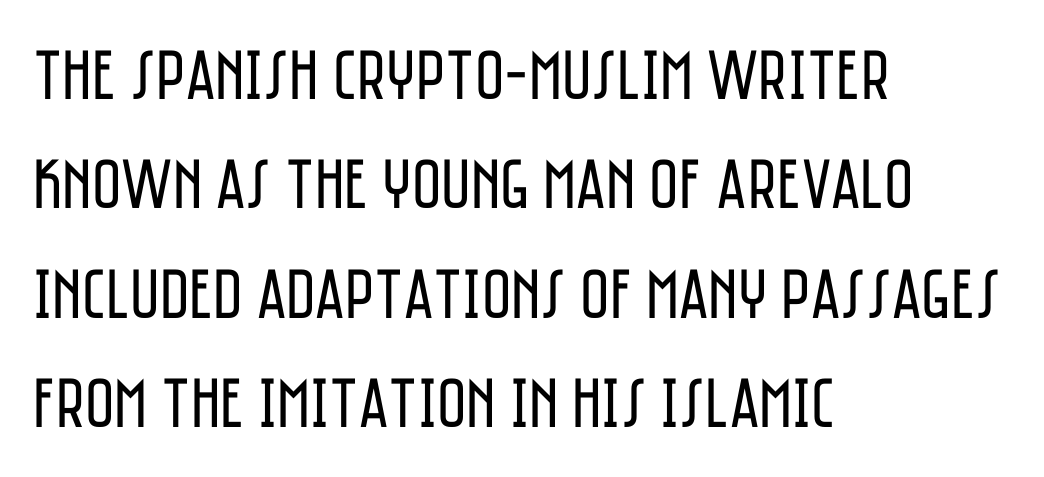
The typography opts for an upright posture over an oblique one. Underlining? Definitely not there. The typesetter chose a ragged-right arrangement here. The weight tops out at a normal text grade. Does the leading feel generous? No, just average.
